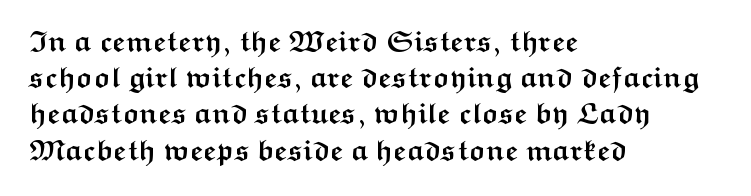
The image shows 29 px semibold, wide sans-serif type, upright; set left-aligned, normal line spacing (1.25x), normal letter spacing, not underlined; medium stroke contrast and a medium x-height.
